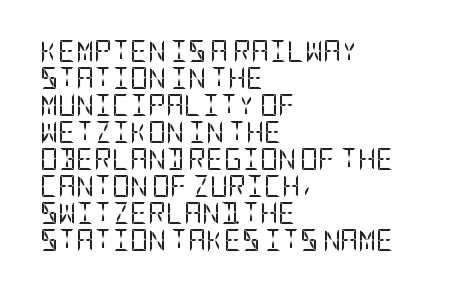
{"italic": "no", "bold": "no", "underline": "no", "align": "left", "line_spacing_ratio": 1.23, "letter_spacing": "normal", "letter_spacing_em": 0.0, "glyph_px": 22}
